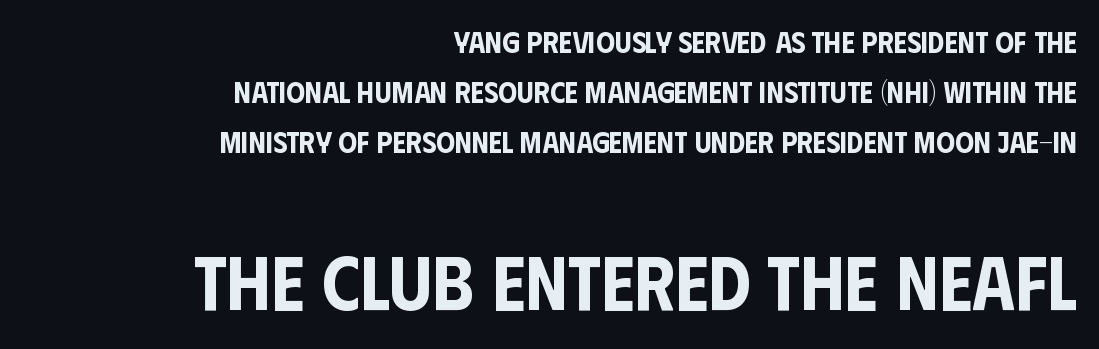
The image shows 76 px condensed sans-serif type, upright; set right-aligned, normal line spacing (1.66x), normal letter spacing, not underlined; the second (bottom) block is 2.53x larger; low stroke contrast and a large x-height.
